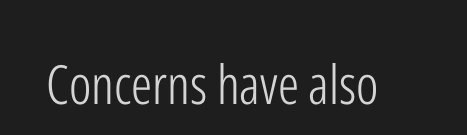
These lines are rendered in a variable-pitch font. Font category for this specimen: sans-serif. The lettering holds an erect, upright posture throughout. The zone under the glyphs is completely vacant. Letter spacing: default. Is this a heavy cut? Hardly; it is regular or lighter.
